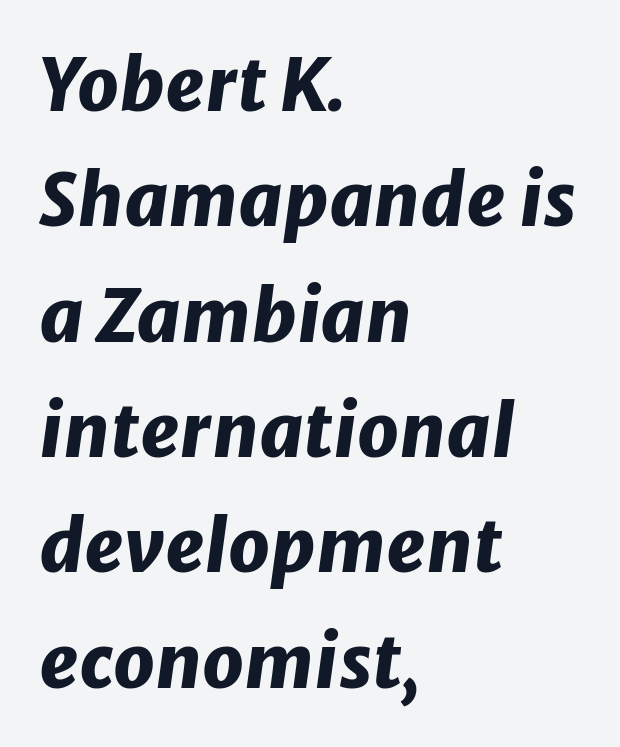
{"italic": "yes", "lean": "right", "slant_degrees": 8, "bold": "yes", "weight": "heavy", "width": "normal", "stroke_contrast": "low", "x_height": "medium", "monospaced": "no", "underline": "no", "align": "left", "line_spacing": "normal", "line_spacing_ratio": 1.58, "letter_spacing": "normal", "letter_spacing_em": 0.0, "glyph_px": 73}
